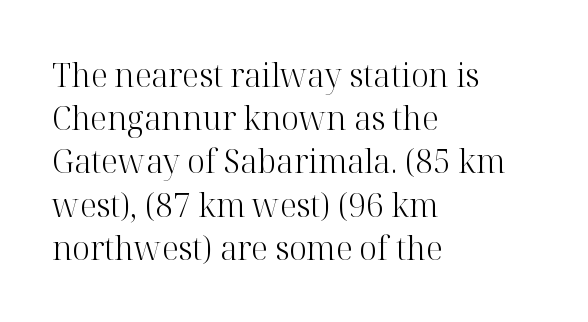
Q: Is the text bold? A: No.
Q: Is the text italic (slanted)? A: No, it is upright.
Q: Is the typeface a serif or a sans-serif typeface? A: Serif.
Q: Is the text underlined? A: No.
Q: How is the paragraph aligned? A: Left-aligned.
Q: Is the spacing between letters normal or unusually wide? A: Normal.
Q: Is the spacing between lines tight, normal or loose? A: Normal.
Q: Width (condensed, normal, or wide)? A: Normal.
Q: Stroke contrast? A: High.
Q: x-height? A: Medium.
Q: Monospaced? A: No.
